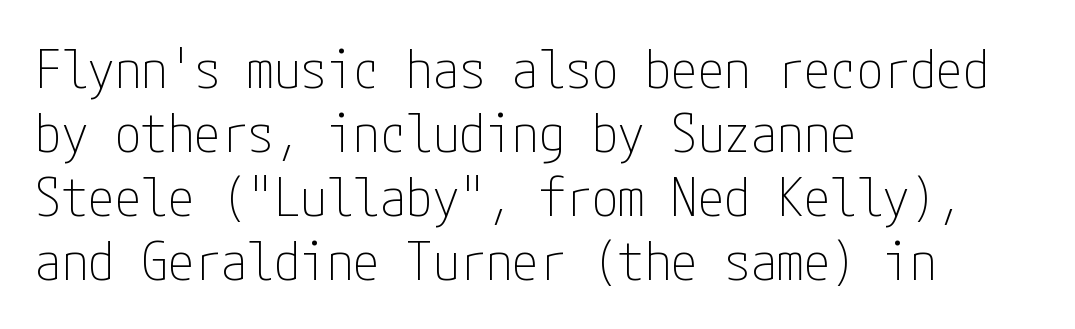
Q: Is the text bold? A: No.
Q: Is the text italic (slanted)? A: No, it is upright.
Q: Is the typeface a serif or a sans-serif typeface? A: Sans-serif.
Q: Is the text underlined? A: No.
Q: How is the paragraph aligned? A: Left-aligned.
Q: Is the spacing between letters normal or unusually wide? A: Normal.
Q: Width (condensed, normal, or wide)? A: Condensed.
Q: Stroke contrast? A: Low.
Q: x-height? A: Medium.
